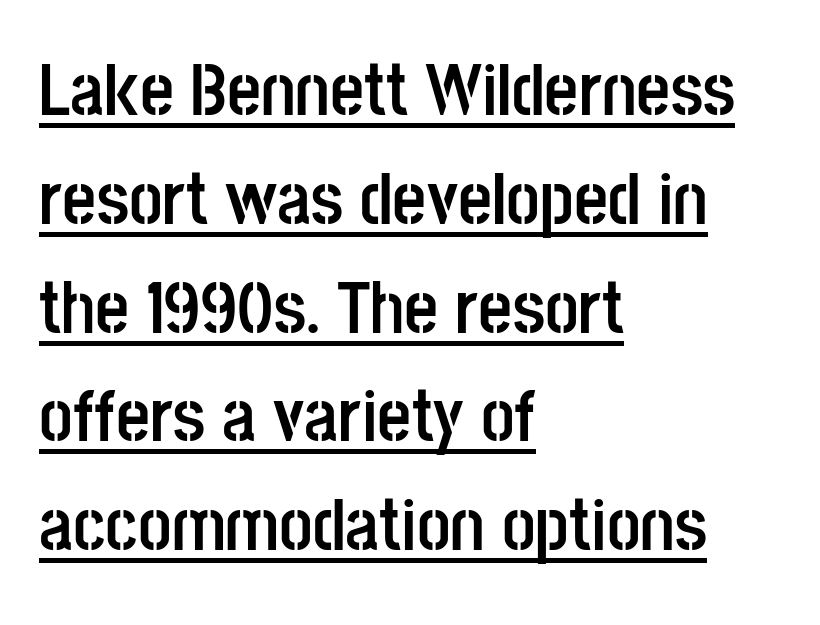
The image shows 74 px semibold, condensed sans-serif type, upright; set left-aligned, normal line spacing (1.47x), normal letter spacing, underlined; low stroke contrast and a large x-height.
